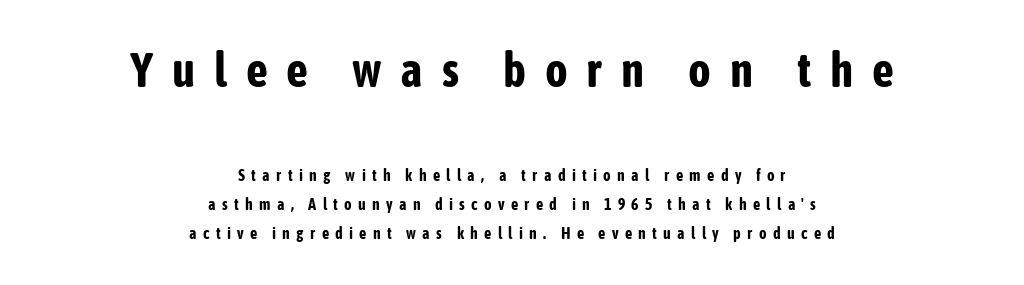
The image shows 48 px bold, condensed sans-serif type, upright; set centered, line spacing 1.79x, unusually wide letter spacing (+0.39 em), not underlined; the first (top) block is 3.0x larger; low stroke contrast and a medium x-height.
